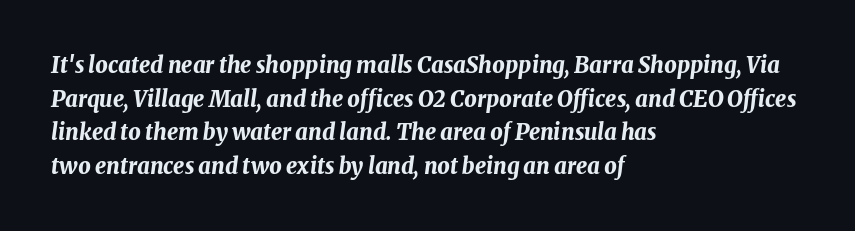
{"italic": "yes", "lean": "right", "slant_degrees": 8, "bold": "yes", "underline": "no", "align": "left", "line_spacing": "normal", "line_spacing_ratio": 1.53, "letter_spacing": "normal", "letter_spacing_em": 0.0, "glyph_px": 22}
